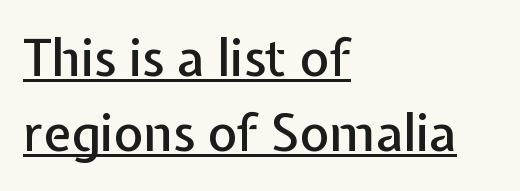
Q: Is the text italic (slanted)? A: No, it is upright.
Q: Is the typeface a serif or a sans-serif typeface? A: Sans-serif.
Q: Is the text underlined? A: Yes.
Q: How is the paragraph aligned? A: Left-aligned.
Q: Is the spacing between letters normal or unusually wide? A: Normal.
Q: Is the spacing between lines tight, normal or loose? A: Normal.
Q: Width (condensed, normal, or wide)? A: Normal.
Q: Stroke contrast? A: Low.
Q: x-height? A: Medium.
Q: Monospaced? A: No.
